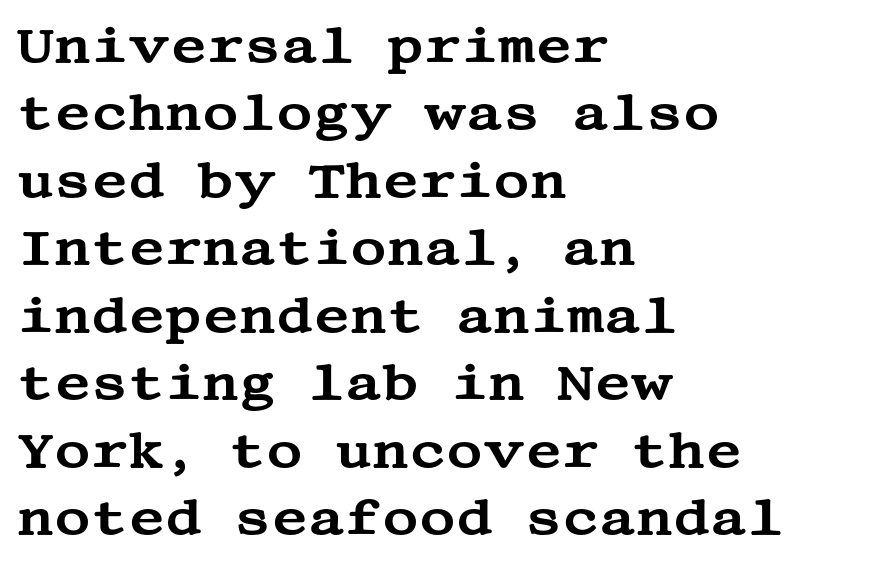
The designer left line spacing at the default. In terms of posture, this sample is upright. These lines keep a tight, regular rhythm from letter to letter. This sample uses a serif face.
